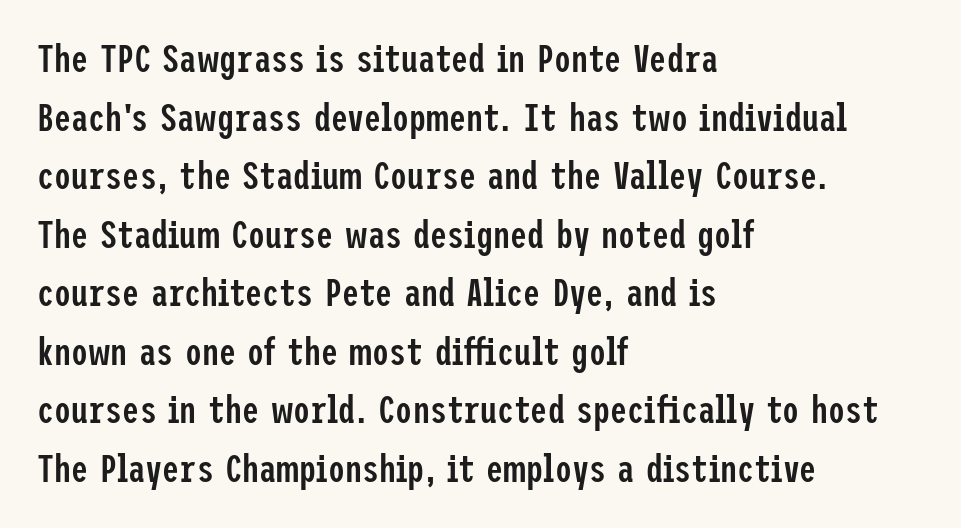
{"serif": "no", "italic": "no", "bold": "semi", "weight": "semibold", "width": "condensed", "stroke_contrast": "low", "x_height": "medium", "underline": "no", "align": "left", "line_spacing": "normal", "line_spacing_ratio": 1.54, "letter_spacing": "normal", "letter_spacing_em": 0.0, "glyph_px": 38}
